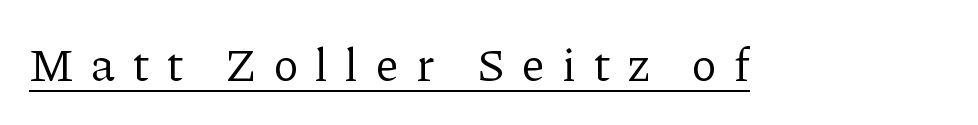
If you drew a line through each stem, it would be perfectly vertical. Descenders here cross a horizontal rule under the line. Each word looks stretched out because of the extra space between its letters. The text was rendered using a seriffed face with decorative stroke endings. The letters look calm and open, with moderate or lighter stems. This sample has the flowing, uneven cadence of proportional lettering.
